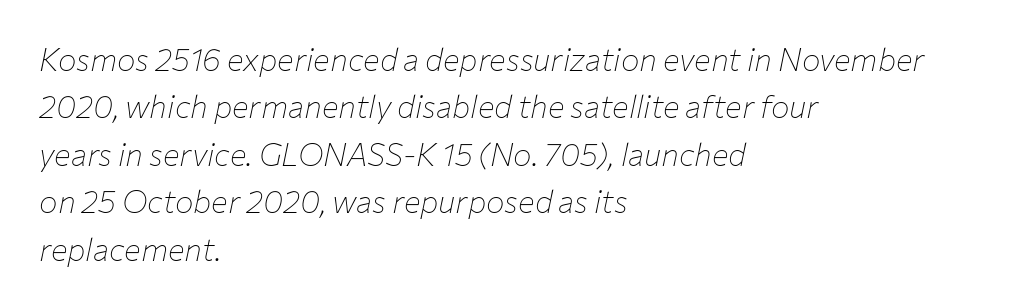
Q: Is the text bold? A: No.
Q: Is the text italic (slanted)? A: Yes, it leans right by about 12 degrees.
Q: Is the text underlined? A: No.
Q: How is the paragraph aligned? A: Left-aligned.
Q: Is the spacing between letters normal or unusually wide? A: Normal.
Q: Is the spacing between lines tight, normal or loose? A: Normal.
Q: Width (condensed, normal, or wide)? A: Normal.
Q: Stroke contrast? A: Low.
Q: x-height? A: Medium.
Q: Monospaced? A: No.
